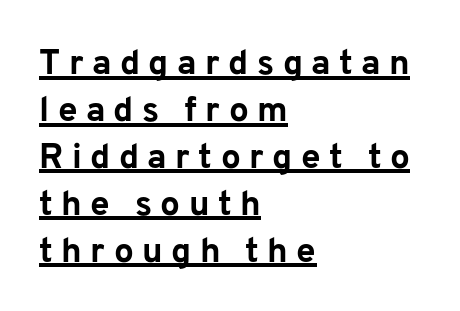
Each letter keeps its own natural width here, so spacing adapts to shape. A full-strength bold gives these letters their thick strokes. Here the glyphs are tracked loosely, breaking word shapes into spaced letters. Look at the bottom of the vertical strokes: they stop flat, with no serifs. Designer's note — italics off, roman on.
